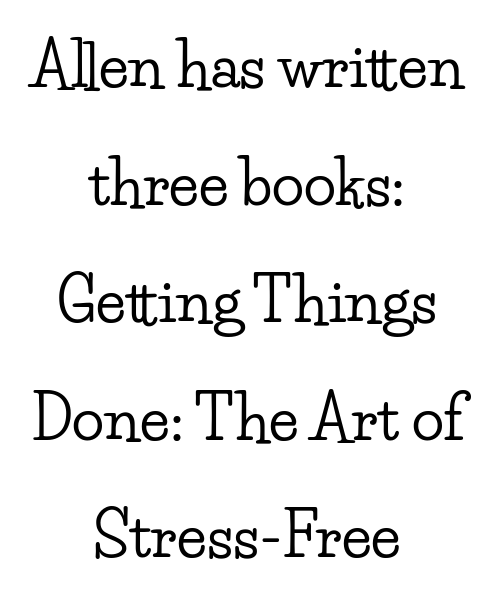
The image shows 60 px wide serif type, upright; set centered, loose line spacing (1.96x), normal letter spacing, not underlined; low stroke contrast and a small x-height.
